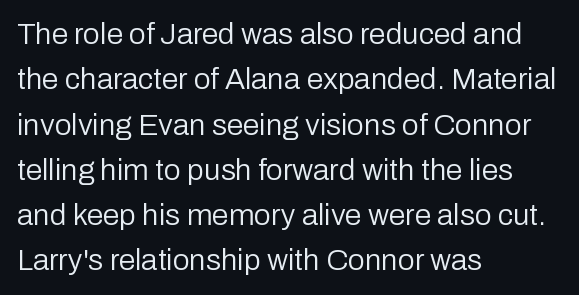
{"serif": "no", "italic": "no", "bold": "no", "weight": "regular", "width": "normal", "stroke_contrast": "low", "x_height": "medium", "monospaced": "no", "underline": "no", "align": "left", "line_spacing": "normal", "line_spacing_ratio": 1.51, "letter_spacing": "normal", "letter_spacing_em": 0.0, "glyph_px": 30}
